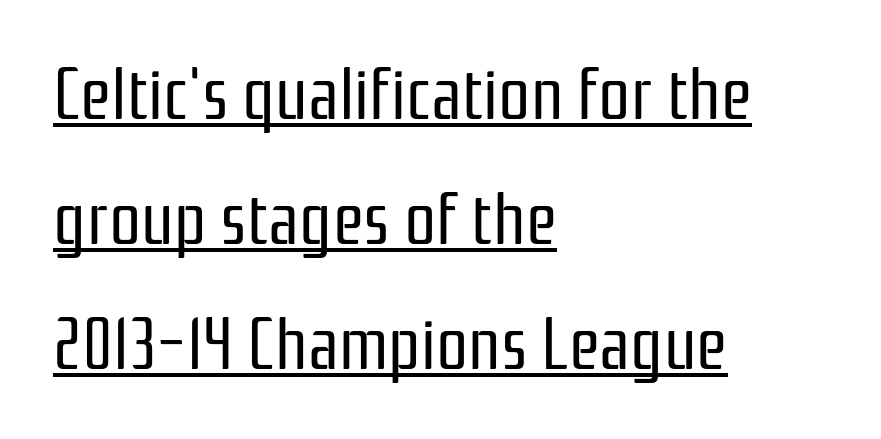
The letters sit at their default tracking, neither squeezed nor spread. Serifs: no, the terminals of the letterforms are clean. The rag falls on the right side of this text block. A roman cut, with each character standing at attention. The passage shown is typed in a proportional face where columns would drift.
